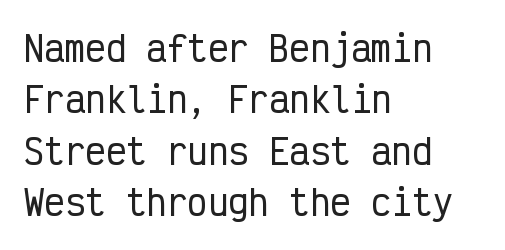
If you measured baseline to baseline, you'd find a middling distance. Characters remain perfectly vertical along every line. The space beneath each line is pristine and unruled. You could count columns in this text — the font is strictly monospaced.
